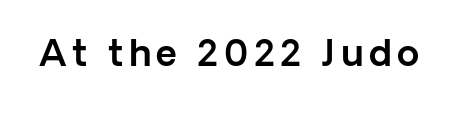
{"serif": "no", "italic": "no", "width": "normal", "x_height": "medium", "monospaced": "no", "underline": "no", "glyph_px": 36}
